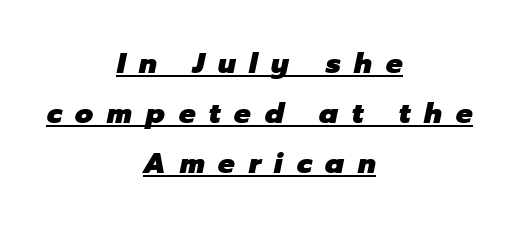
Glance below the letters and you will spot a drawn line. How heavy is the stroke? Heavy — this is a bold. Character widths vary here, with narrow letters taking less room than wide ones. Compared with ordinary roman type, these characters are visibly tilted. Is the block centered? Yes — each line is placed symmetrically about the middle.
